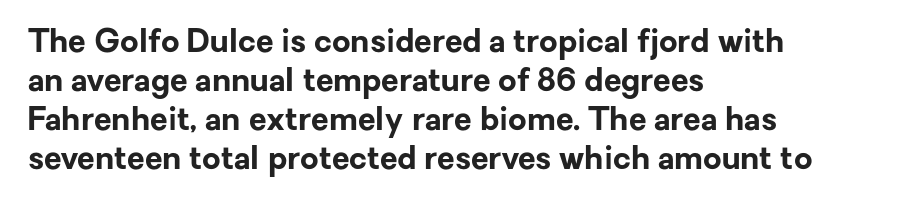
Q: Is the text bold? A: Yes.
Q: Is the text italic (slanted)? A: No, it is upright.
Q: Is the typeface a serif or a sans-serif typeface? A: Sans-serif.
Q: Is the text underlined? A: No.
Q: How is the paragraph aligned? A: Left-aligned.
Q: Is the spacing between letters normal or unusually wide? A: Normal.
Q: Width (condensed, normal, or wide)? A: Normal.
Q: Stroke contrast? A: Low.
Q: x-height? A: Medium.
Q: Monospaced? A: No.
